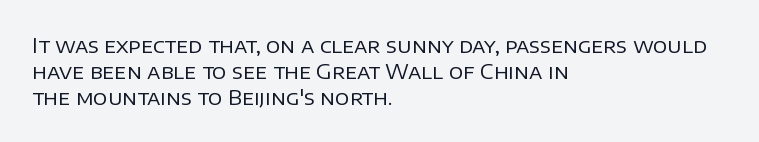
Q: Is the text bold? A: No.
Q: Is the text italic (slanted)? A: No, it is upright.
Q: Is the text underlined? A: No.
Q: How is the paragraph aligned? A: Left-aligned.
Q: Is the spacing between letters normal or unusually wide? A: Normal.
Q: Is the spacing between lines tight, normal or loose? A: Normal.
